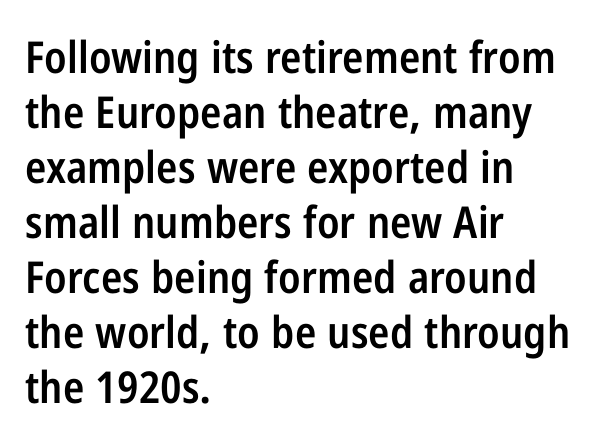
The image shows 44 px semibold, condensed sans-serif type, upright; set left-aligned, normal line spacing (1.25x), normal letter spacing, not underlined; low stroke contrast and a medium x-height.
